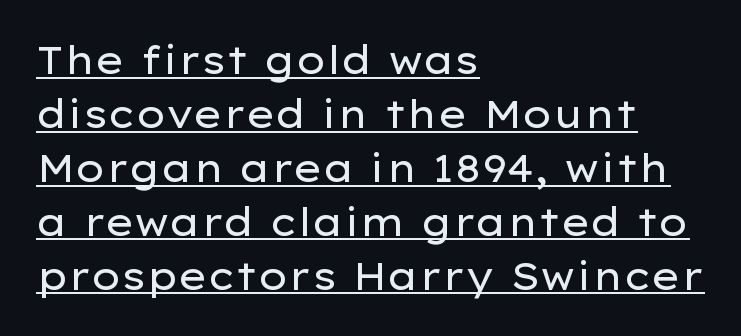
The image shows 38 px regular-weight, wide sans-serif type, upright; set left-aligned, normal line spacing (1.42x), normal letter spacing, underlined; low stroke contrast and a medium x-height.
